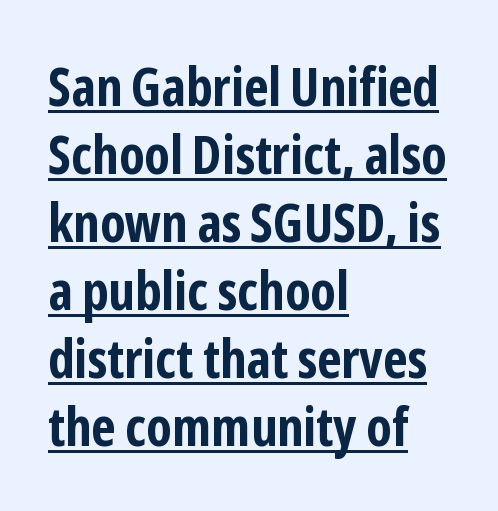
The image shows 54 px bold, condensed sans-serif type, upright; set left-aligned, normal line spacing (1.26x), normal letter spacing, underlined; low stroke contrast and a medium x-height.
